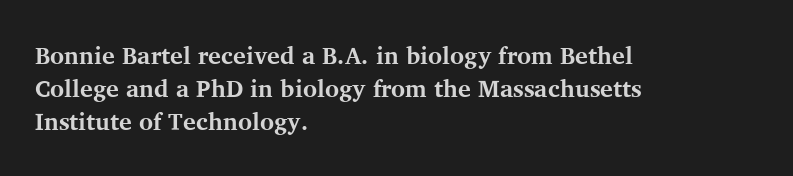
Q: Is the text bold? A: Yes.
Q: Is the text italic (slanted)? A: No, it is upright.
Q: Is the text underlined? A: No.
Q: How is the paragraph aligned? A: Left-aligned.
Q: Is the spacing between letters normal or unusually wide? A: Normal.
Q: Is the spacing between lines tight, normal or loose? A: Normal.
